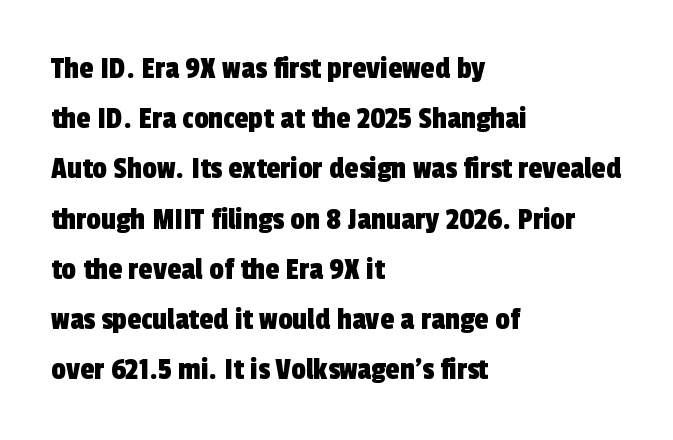
Note: no serifs on the glyphs. Each line starts at the same left margin while the right side varies. The line texture is even and compact thanks to regular tracking. Here the designer chose a conventional face with non-uniform glyph widths. Underlining? Definitely not there. Students, observe: this is what conventionally led text looks like.
